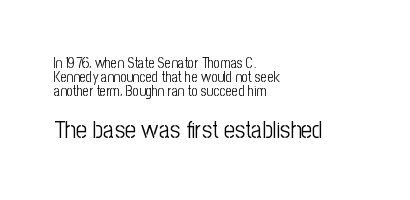
The words here are not underlined. Vertical spacing — tight. The composition opens small and finishes big. Heft: none added — not bold. The lettering stays uniformly vertical, giving the passage a roman look.
